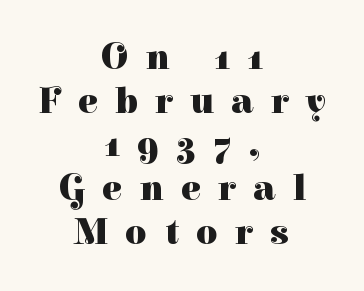
{"serif": "yes", "italic": "no", "bold": "yes", "weight": "heavy", "width": "normal", "stroke_contrast": "high", "x_height": "medium", "monospaced": "no", "underline": "no", "align": "center", "line_spacing_ratio": 1.18, "letter_spacing": "wide", "letter_spacing_em": 0.47, "glyph_px": 37}
